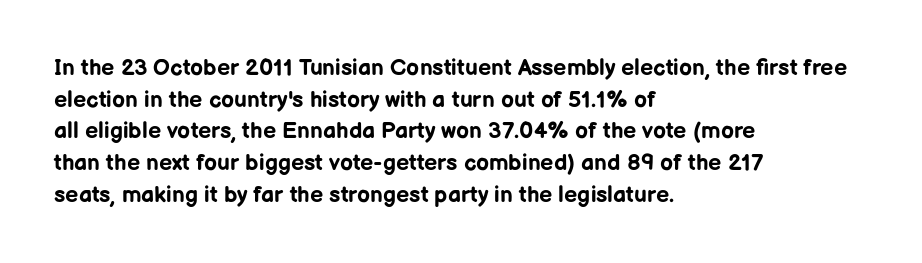
{"italic": "no", "bold": "yes", "underline": "no", "align": "left", "line_spacing": "normal", "line_spacing_ratio": 1.38, "letter_spacing": "normal", "letter_spacing_em": 0.0, "glyph_px": 23}
